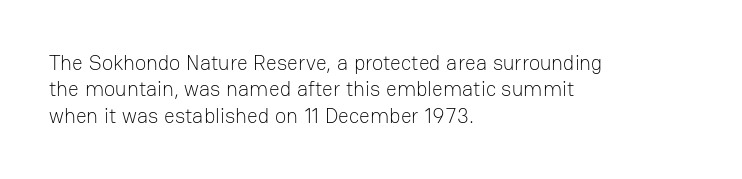
{"italic": "no", "bold": "no", "underline": "no", "align": "left", "line_spacing": "normal", "line_spacing_ratio": 1.26, "letter_spacing": "normal", "letter_spacing_em": 0.0, "glyph_px": 21}
